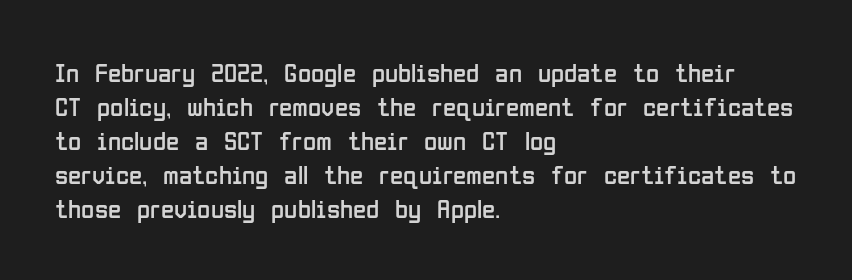
The image shows 27 px text type, upright; set left-aligned, normal line spacing (1.26x), normal letter spacing, not underlined.
